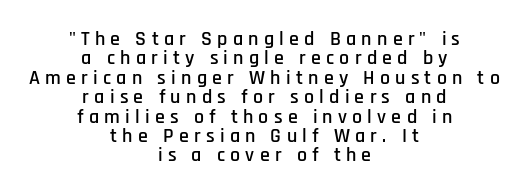
The image shows 20 px text type, upright; set centered, tight line spacing (0.97x), unusually wide letter spacing (+0.26 em), not underlined.
